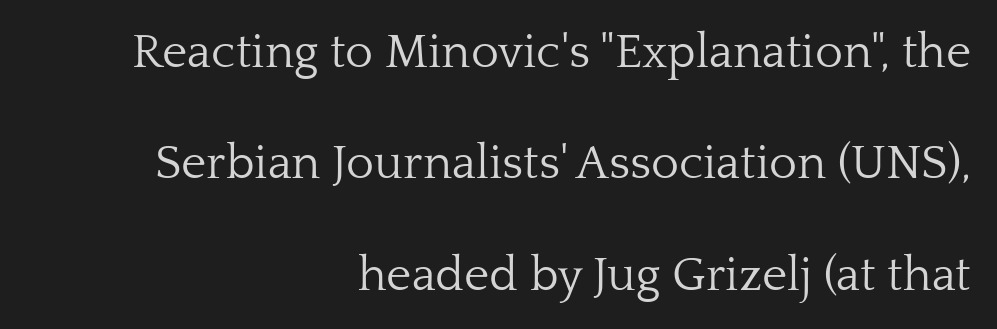
The image shows 48 px light serif type, upright; set right-aligned, loose line spacing (2.32x), normal letter spacing, not underlined; low stroke contrast and a medium x-height.
